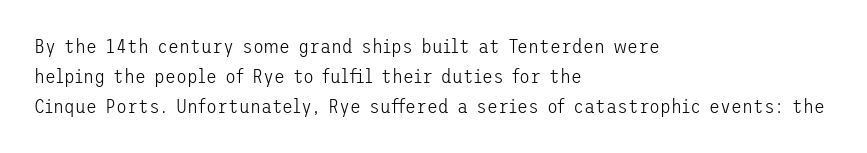
{"italic": "no", "bold": "no", "underline": "no", "align": "left", "line_spacing": "normal", "line_spacing_ratio": 1.51, "letter_spacing": "normal", "letter_spacing_em": 0.0, "glyph_px": 20}
